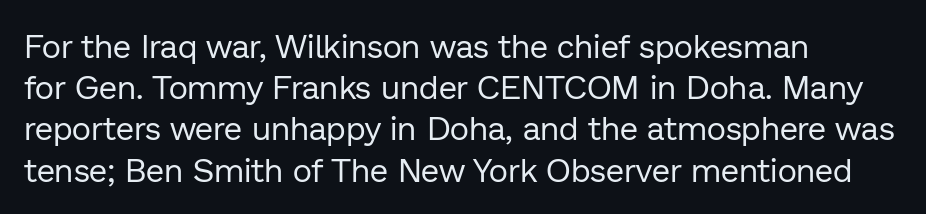
Type style note: lacks serifs. Honestly, the row spacing looks completely unremarkable. The face looks like a standard text weight, possibly lighter. The letters advance in unequal steps, a hallmark of proportional type.
